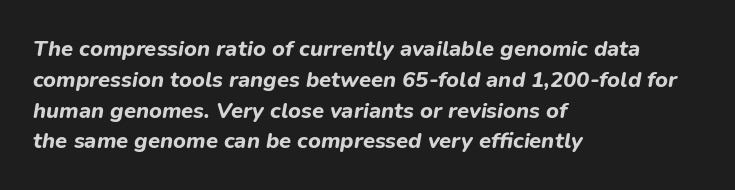
{"italic": "yes", "lean": "right", "slant_degrees": 9, "bold": "yes", "underline": "no", "align": "left", "line_spacing": "normal", "line_spacing_ratio": 1.4, "letter_spacing": "normal", "letter_spacing_em": 0.0, "glyph_px": 22}
